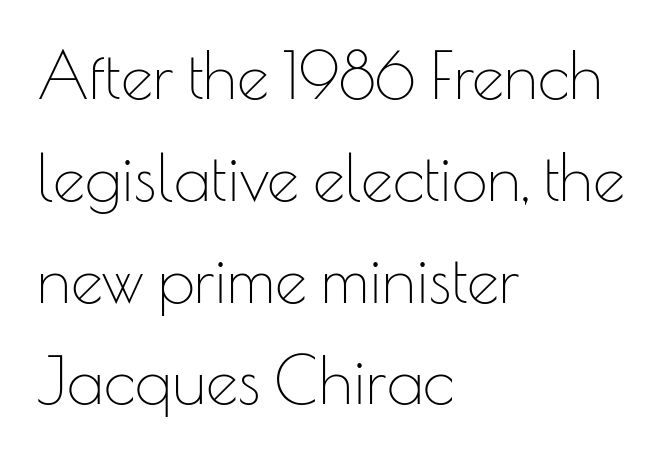
Q: Is the text bold? A: No.
Q: Is the text italic (slanted)? A: No, it is upright.
Q: Is the typeface a serif or a sans-serif typeface? A: Sans-serif.
Q: Is the text underlined? A: No.
Q: How is the paragraph aligned? A: Left-aligned.
Q: Is the spacing between letters normal or unusually wide? A: Normal.
Q: Is the spacing between lines tight, normal or loose? A: Normal.
Q: Width (condensed, normal, or wide)? A: Normal.
Q: Stroke contrast? A: Low.
Q: x-height? A: Small.
Q: Monospaced? A: No.
